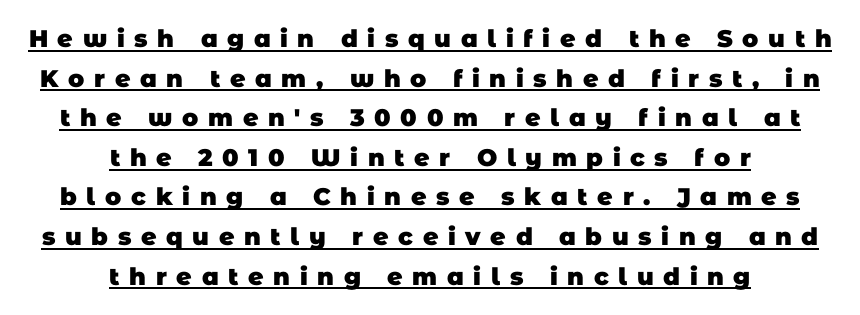
Notice how descenders clear the ascenders below comfortably — that's standard leading. A full-strength bold gives these letters their thick strokes. Each line of the rendering has a horizontal stroke beneath the glyphs. The tracking jumps out immediately: characters are airy and widely separated. Both edges are ragged and mirror each other, which tells us the setting is centered.
